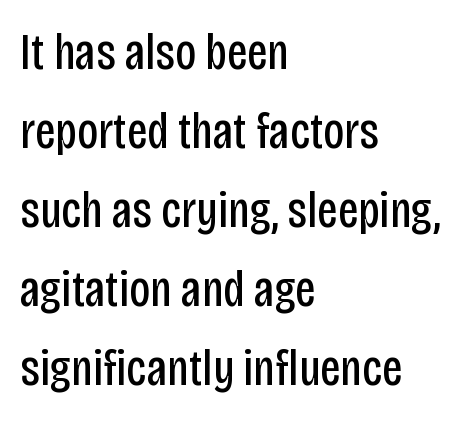
Q: Is the text bold? A: No.
Q: Is the text italic (slanted)? A: No, it is upright.
Q: Is the typeface a serif or a sans-serif typeface? A: Sans-serif.
Q: Is the text underlined? A: No.
Q: How is the paragraph aligned? A: Left-aligned.
Q: Is the spacing between letters normal or unusually wide? A: Normal.
Q: Is the spacing between lines tight, normal or loose? A: Normal.
Q: Width (condensed, normal, or wide)? A: Condensed.
Q: Stroke contrast? A: Low.
Q: x-height? A: Large.
Q: Monospaced? A: No.
